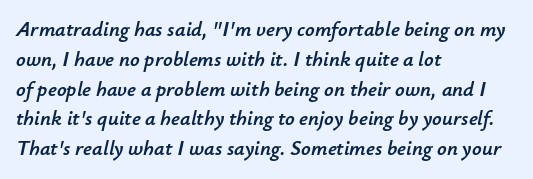
Horizontal bands of white between lines are of average thickness. Has an underline been added? It has not. Notice how the passage keeps a crisp vertical edge on the left only. When letters slant like this, we call the style italic. How are the letters spaced? Ordinarily, with no added tracking.
